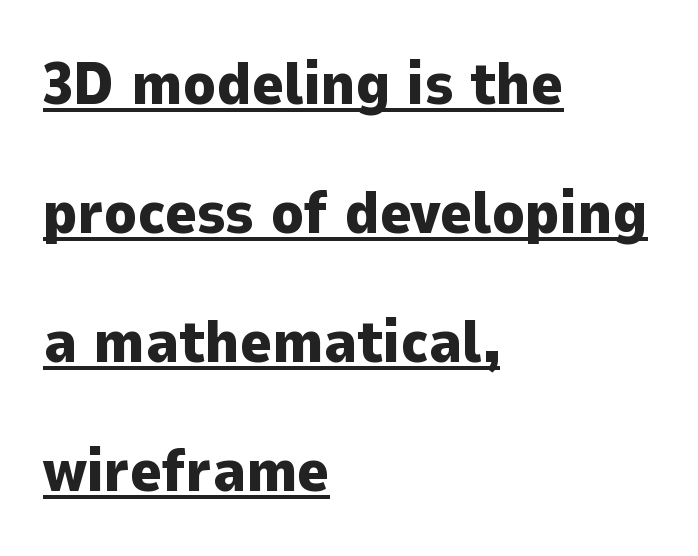
{"serif": "no", "italic": "no", "bold": "yes", "weight": "heavy", "width": "normal", "stroke_contrast": "low", "x_height": "medium", "monospaced": "no", "underline": "yes", "align": "left", "line_spacing": "loose", "line_spacing_ratio": 2.15, "letter_spacing": "normal", "letter_spacing_em": 0.0, "glyph_px": 60}
